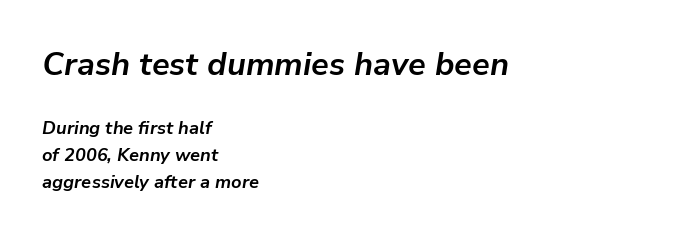
{"italic": "yes", "lean": "right", "slant_degrees": 9, "bold": "yes", "weight": "bold", "width": "normal", "stroke_contrast": "low", "x_height": "medium", "monospaced": "no", "underline": "no", "align": "left", "line_spacing": "normal", "line_spacing_ratio": 1.49, "letter_spacing": "normal", "letter_spacing_em": 0.0, "larger_block": "first", "size_ratio": 1.78, "glyph_px": 32}
